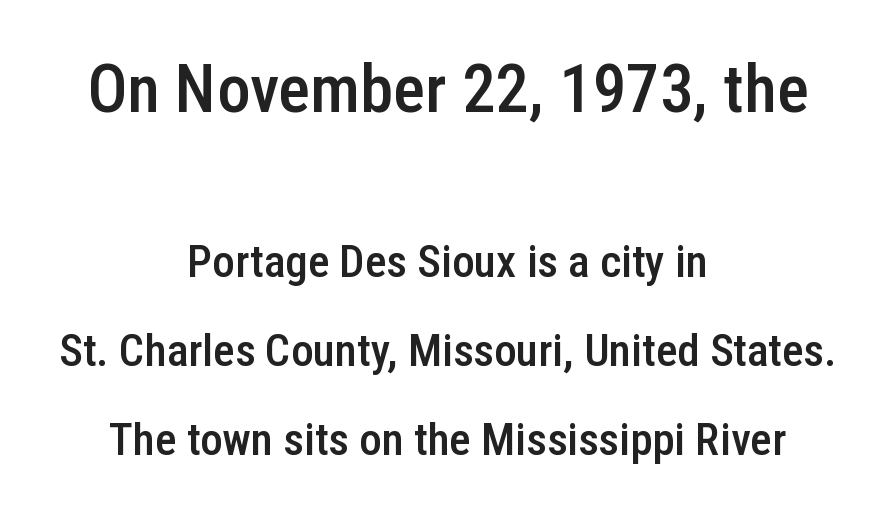
The image shows 67 px semibold, condensed sans-serif type, upright; set centered, loose line spacing (1.98x), normal letter spacing, not underlined; the first (top) block is 1.49x larger; low stroke contrast and a medium x-height.
